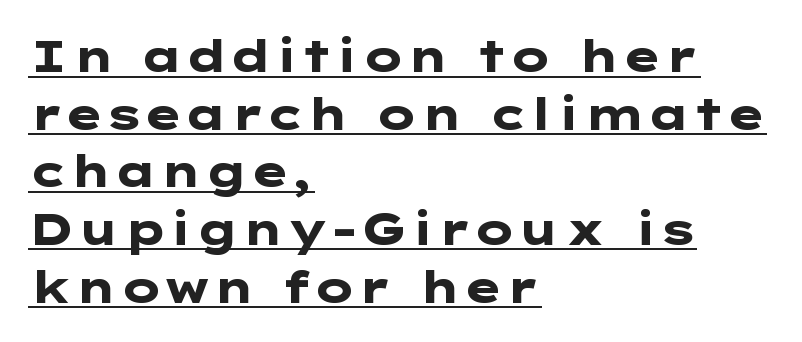
The image shows 44 px heavy, wide sans-serif type, upright; set left-aligned, normal line spacing (1.31x), normal letter spacing, underlined; low stroke contrast and a medium x-height.
